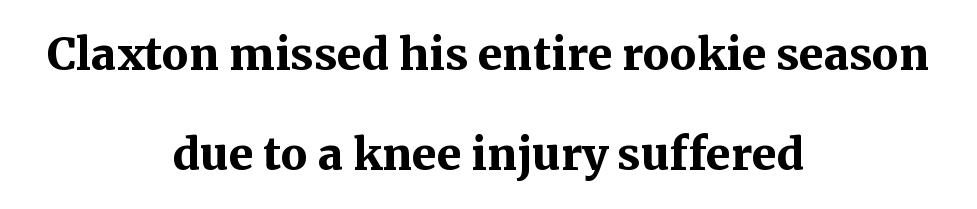
Q: Is the text bold? A: Yes.
Q: Is the text italic (slanted)? A: No, it is upright.
Q: Is the typeface a serif or a sans-serif typeface? A: Serif.
Q: Is the text underlined? A: No.
Q: How is the paragraph aligned? A: Centered.
Q: Is the spacing between letters normal or unusually wide? A: Normal.
Q: Is the spacing between lines tight, normal or loose? A: Normal.
Q: Width (condensed, normal, or wide)? A: Normal.
Q: Stroke contrast? A: Medium.
Q: x-height? A: Medium.
Q: Monospaced? A: No.
